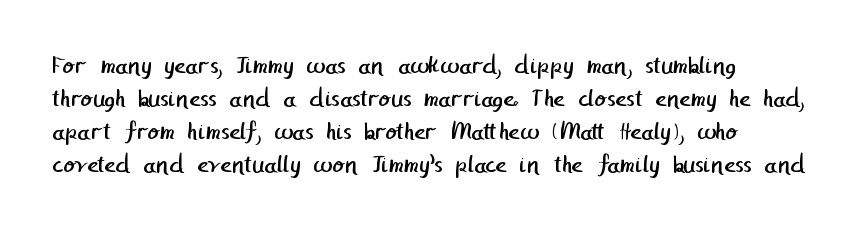
Is the type heavy? It reads as light-to-regular instead. The words here are not underlined. There is no visible air inserted between adjacent glyphs.
